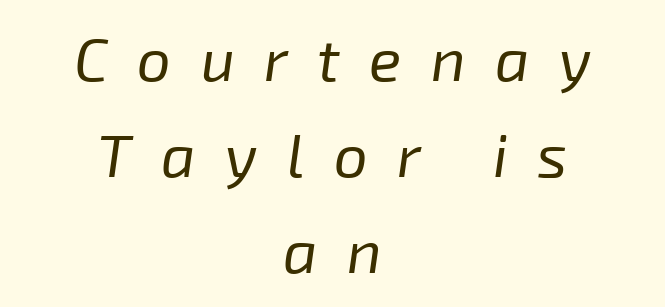
{"italic": "yes", "lean": "right", "slant_degrees": 8, "bold": "no", "weight": "regular", "width": "normal", "stroke_contrast": "low", "x_height": "medium", "monospaced": "no", "underline": "no", "align": "center", "line_spacing": "normal", "line_spacing_ratio": 1.6, "letter_spacing": "wide", "letter_spacing_em": 0.49, "glyph_px": 60}
